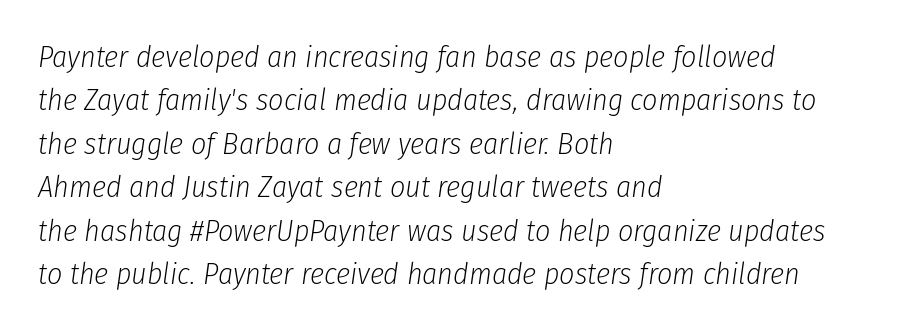
The image shows 30 px light, condensed type, italic (leaning right); set left-aligned, normal line spacing (1.45x), normal letter spacing, not underlined; low stroke contrast and a medium x-height.
